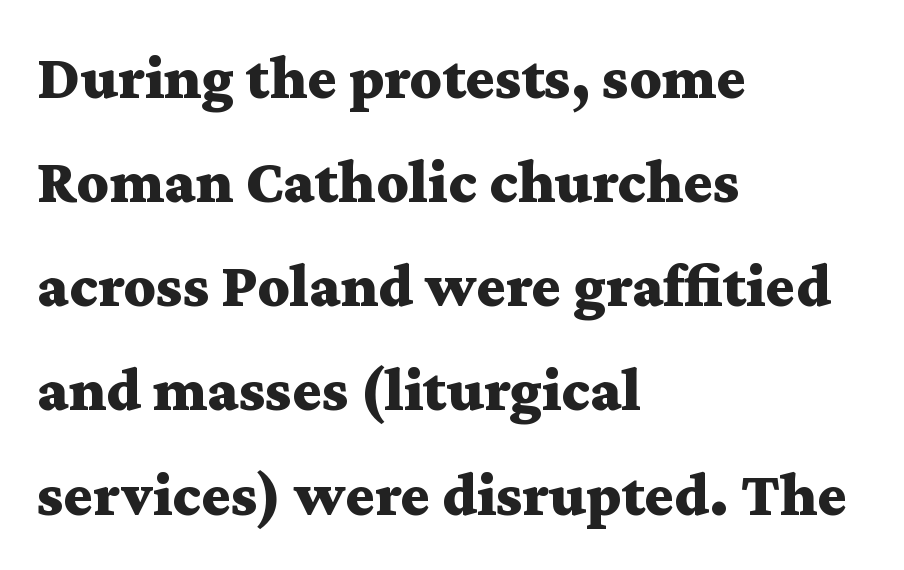
The passage shown stacks its lines at a standard gap. The type is set solid horizontally, with unmodified tracking. The sample has been set heavy, in full bold. The zone under the glyphs is completely vacant. Look at the bottom of the vertical strokes: they flare into serifs here. Posture: upright roman.
